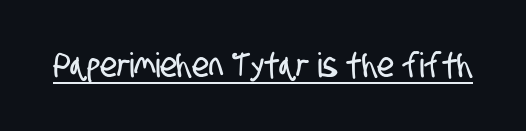
The image shows 34 px condensed sans-serif type; set normal letter spacing, underlined; low stroke contrast and a large x-height.
